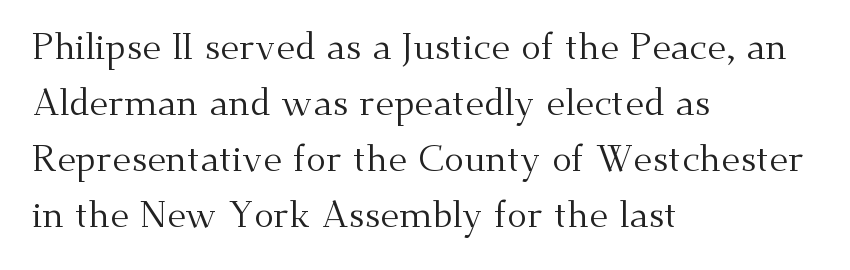
{"serif": "yes", "italic": "no", "bold": "no", "weight": "regular", "width": "normal", "stroke_contrast": "medium", "x_height": "small", "monospaced": "no", "underline": "no", "align": "left", "line_spacing": "normal", "line_spacing_ratio": 1.51, "letter_spacing": "normal", "letter_spacing_em": 0.0, "glyph_px": 37}
